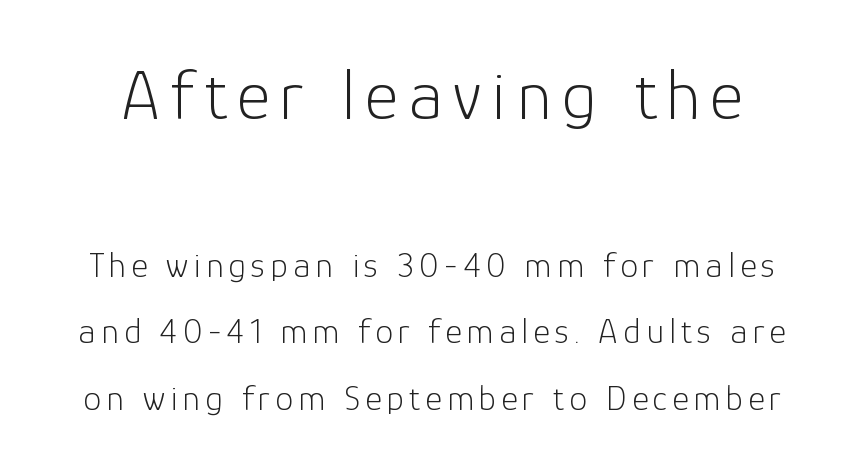
The image shows 72 px light sans-serif type, upright; set line spacing 1.84x, not underlined; the first (top) block is 2.0x larger; low stroke contrast and a medium x-height.
